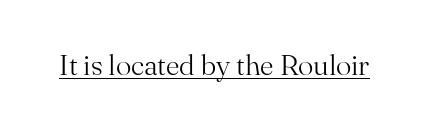
{"serif": "yes", "italic": "no", "bold": "no", "weight": "light", "width": "normal", "stroke_contrast": "medium", "x_height": "small", "monospaced": "no", "underline": "yes", "letter_spacing": "normal", "letter_spacing_em": 0.0, "glyph_px": 29}
